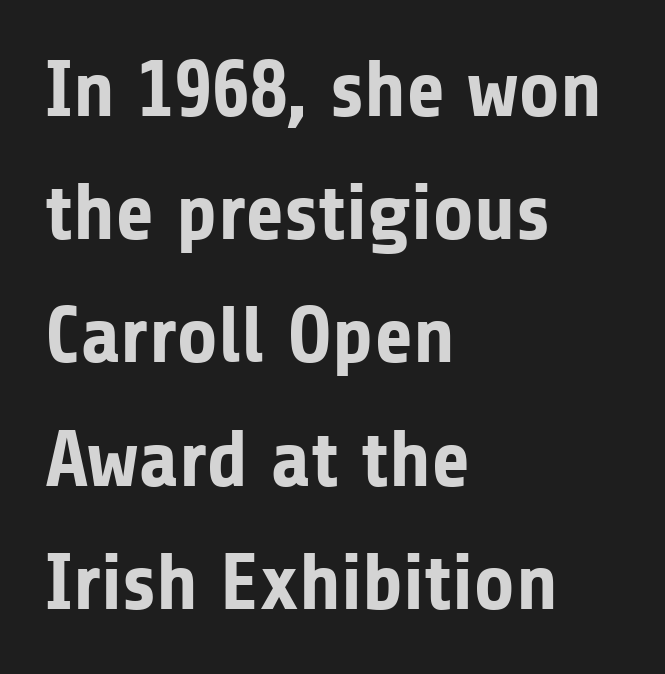
How would I describe the line gaps? Plain and ordinary. Characters follow at the spacing the type designer built in. Spacing verdict: proportional, widths tailored to each character. Every character sits straight up, as roman type does. Serifs: no, the terminals of the letterforms are clean. Does the copy run flush right? No — it runs flush left.
